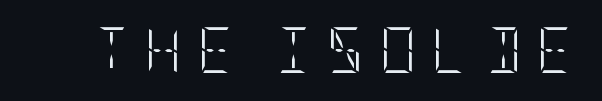
Q: Is the text bold? A: No.
Q: Is the text italic (slanted)? A: No, it is upright.
Q: Is the text underlined? A: No.
Q: Is the spacing between letters normal or unusually wide? A: Unusually wide.
Q: Width (condensed, normal, or wide)? A: Condensed.
Q: Stroke contrast? A: Low.
Q: x-height? A: Large.
